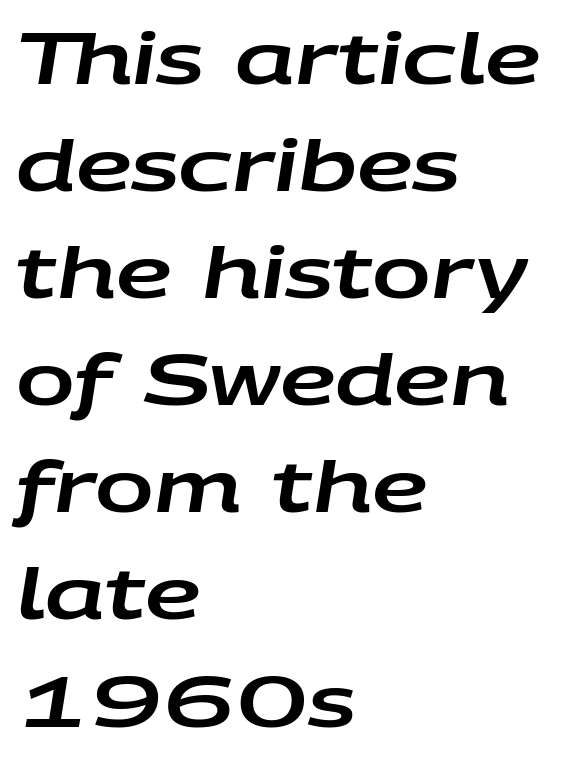
The image shows 70 px wide type, italic (leaning right); set left-aligned, normal line spacing (1.53x), normal letter spacing, not underlined; low stroke contrast and a large x-height.
